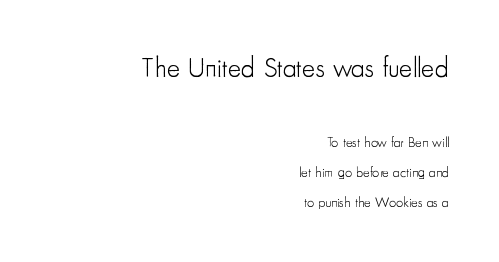
The image shows 28 px light, condensed sans-serif type, upright; set right-aligned, loose line spacing (2.16x), normal letter spacing, not underlined; the first (top) block is 2.0x larger; low stroke contrast and a small x-height.
